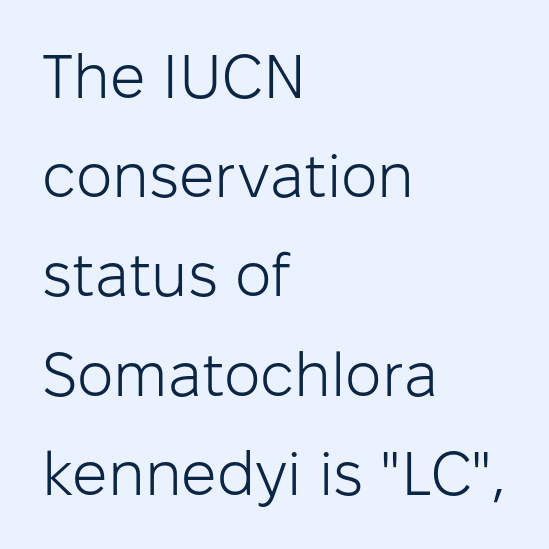
Q: Is the text bold? A: No.
Q: Is the text italic (slanted)? A: No, it is upright.
Q: Is the typeface a serif or a sans-serif typeface? A: Sans-serif.
Q: Is the text underlined? A: No.
Q: How is the paragraph aligned? A: Left-aligned.
Q: Is the spacing between letters normal or unusually wide? A: Normal.
Q: Is the spacing between lines tight, normal or loose? A: Normal.
Q: Width (condensed, normal, or wide)? A: Normal.
Q: Stroke contrast? A: Low.
Q: x-height? A: Medium.
Q: Monospaced? A: No.
